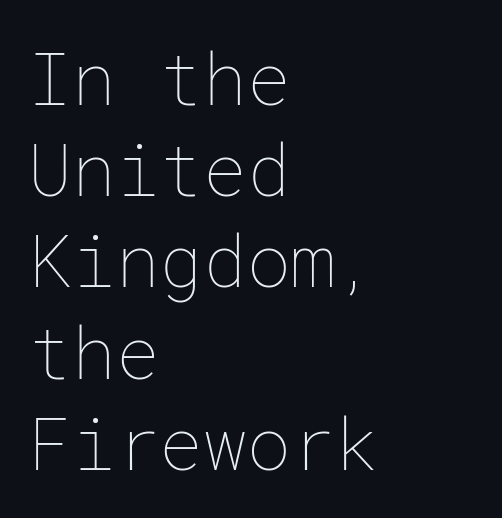
Q: Is the text bold? A: No.
Q: Is the text italic (slanted)? A: No, it is upright.
Q: Is the text underlined? A: No.
Q: How is the paragraph aligned? A: Left-aligned.
Q: Is the spacing between letters normal or unusually wide? A: Normal.
Q: Is the spacing between lines tight, normal or loose? A: Normal.
Q: Width (condensed, normal, or wide)? A: Normal.
Q: Stroke contrast? A: Low.
Q: x-height? A: Medium.
